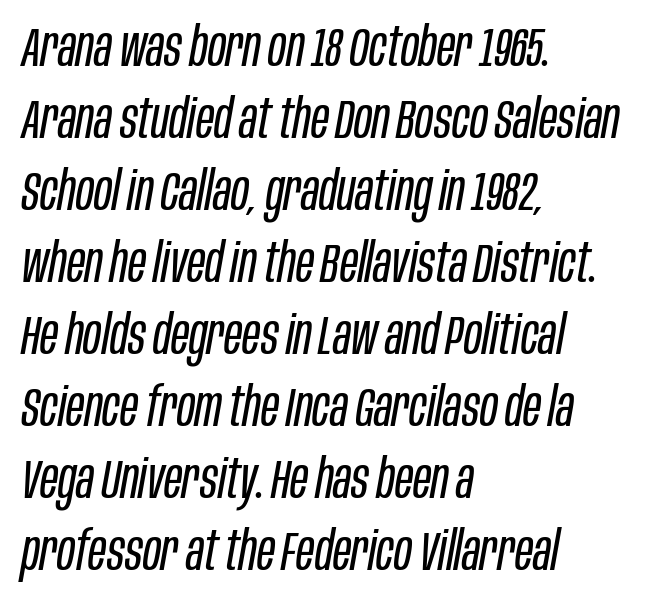
Q: Is the text bold? A: No.
Q: Is the text italic (slanted)? A: Yes, it leans right by about 10 degrees.
Q: Is the text underlined? A: No.
Q: How is the paragraph aligned? A: Left-aligned.
Q: Is the spacing between letters normal or unusually wide? A: Normal.
Q: Is the spacing between lines tight, normal or loose? A: Normal.
Q: Width (condensed, normal, or wide)? A: Condensed.
Q: Stroke contrast? A: Low.
Q: x-height? A: Large.
Q: Monospaced? A: No.
